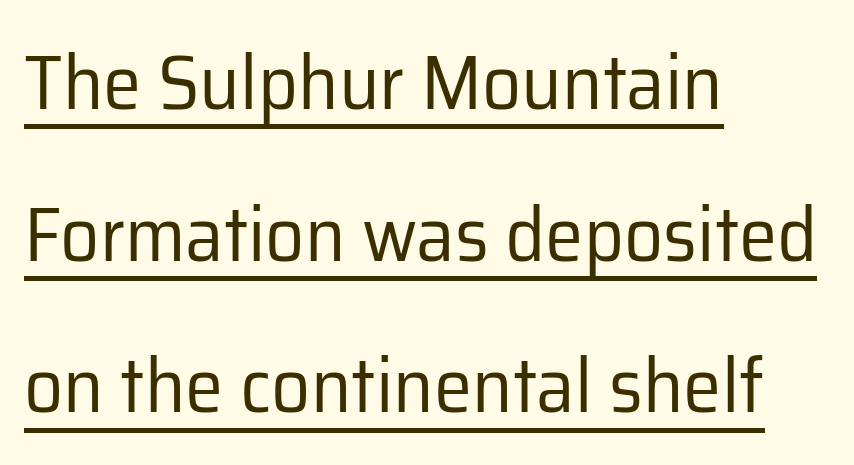
Q: Is the text bold? A: No.
Q: Is the text italic (slanted)? A: No, it is upright.
Q: Is the typeface a serif or a sans-serif typeface? A: Sans-serif.
Q: Is the text underlined? A: Yes.
Q: How is the paragraph aligned? A: Left-aligned.
Q: Is the spacing between letters normal or unusually wide? A: Normal.
Q: Is the spacing between lines tight, normal or loose? A: Loose.
Q: Width (condensed, normal, or wide)? A: Normal.
Q: Stroke contrast? A: Low.
Q: x-height? A: Medium.
Q: Monospaced? A: No.
